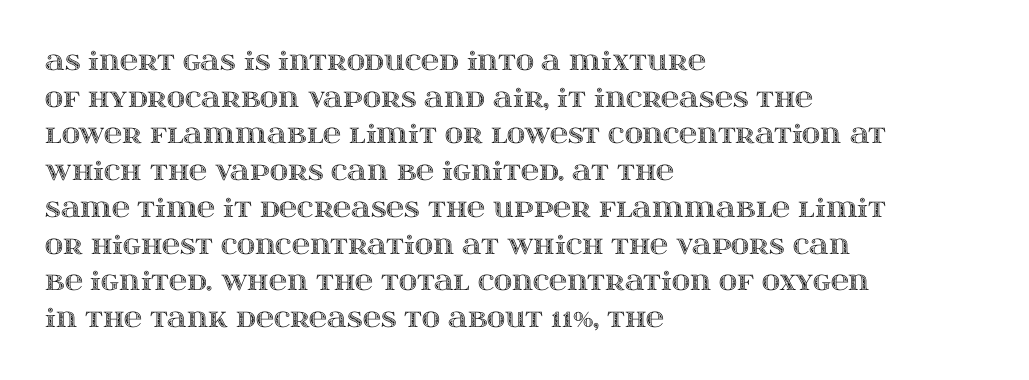
The letters stand straight up with perfectly vertical stems. The tracking reads as untouched default to a designer's eye. Vertical spacing — default. All the whitespace from short lines collects on the right. Bare-footed words on every line.
